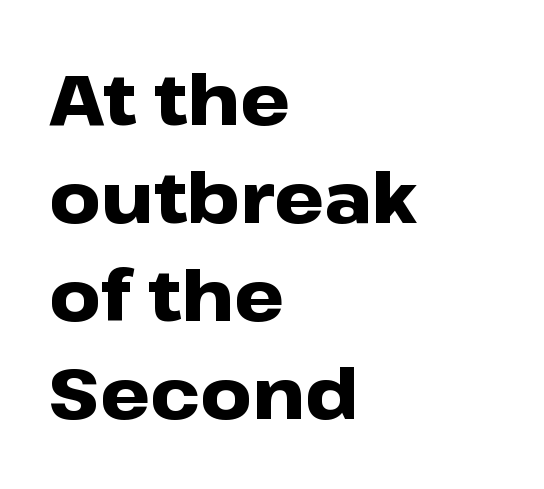
The image shows 71 px heavy, wide sans-serif type, upright; set left-aligned, normal line spacing (1.38x), normal letter spacing, not underlined; low stroke contrast and a medium x-height.
